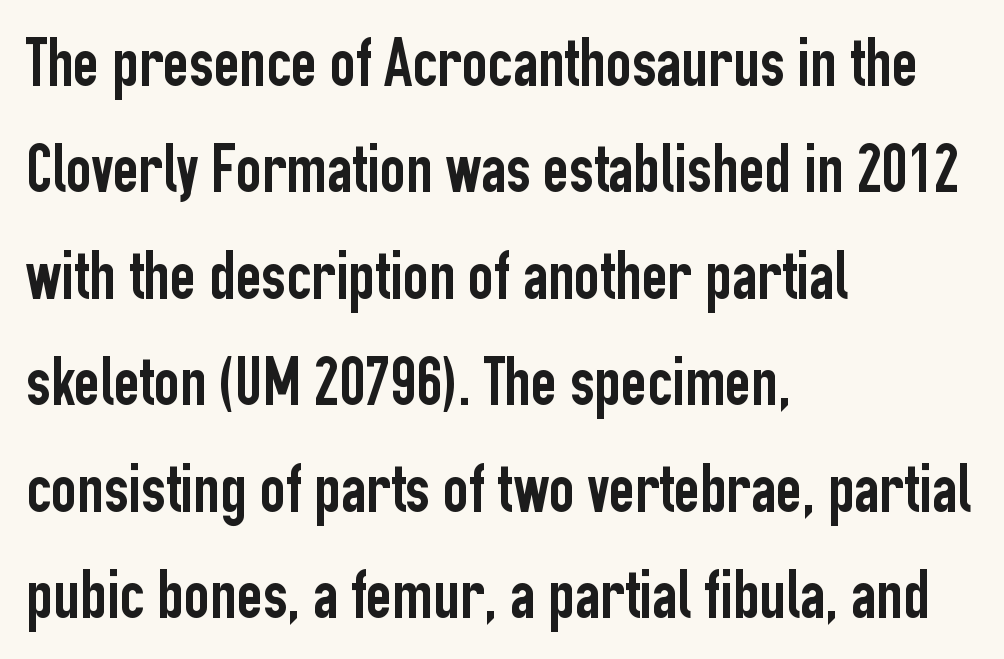
{"serif": "no", "italic": "no", "width": "condensed", "stroke_contrast": "low", "x_height": "medium", "monospaced": "no", "underline": "no", "align": "left", "line_spacing": "normal", "line_spacing_ratio": 1.52, "letter_spacing": "normal", "letter_spacing_em": 0.0, "glyph_px": 70}
